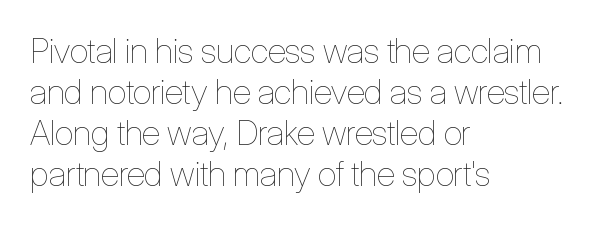
The image shows 34 px thin, condensed type, upright; set left-aligned, line spacing 1.21x, normal letter spacing, not underlined; low stroke contrast and a medium x-height.
